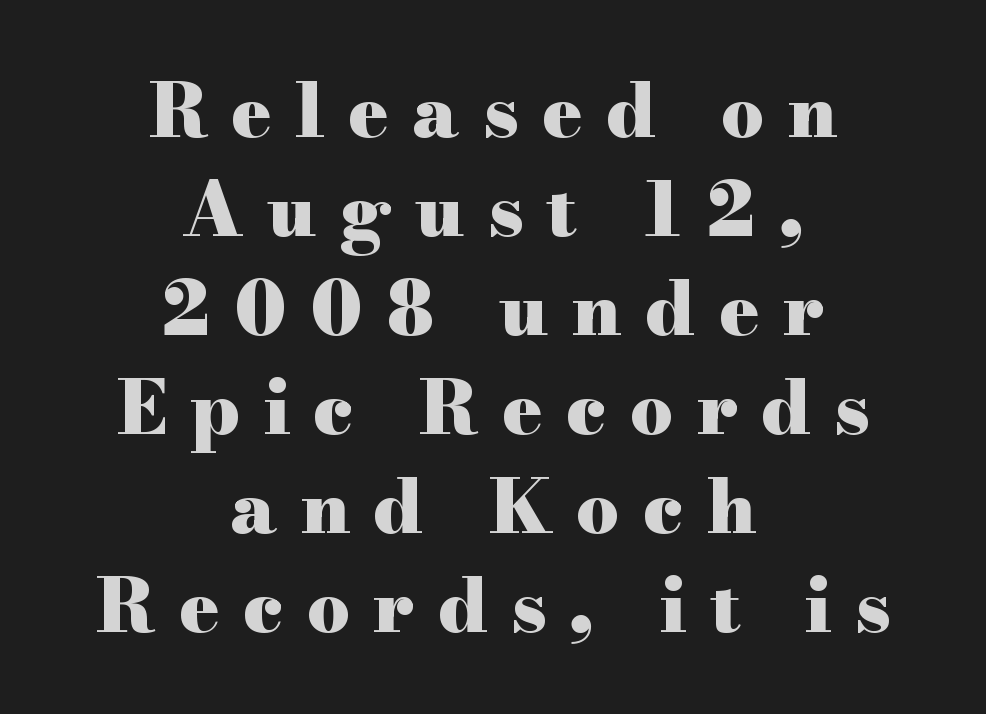
The image shows 75 px heavy, wide serif type, upright; set centered, normal line spacing (1.32x), unusually wide letter spacing (+0.31 em), not underlined; high stroke contrast and a small x-height.
